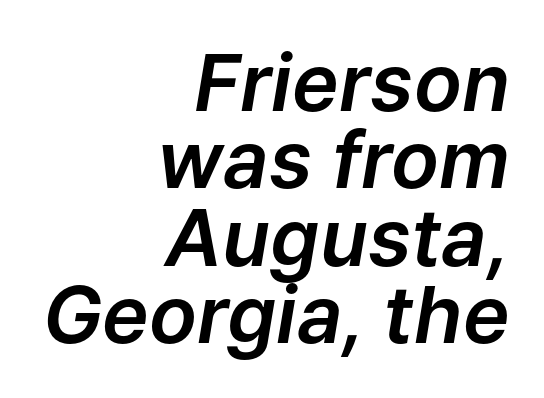
The image shows 79 px text type, italic (leaning right); set right-aligned, tight line spacing (0.98x), normal letter spacing, not underlined; low stroke contrast and a medium x-height.
